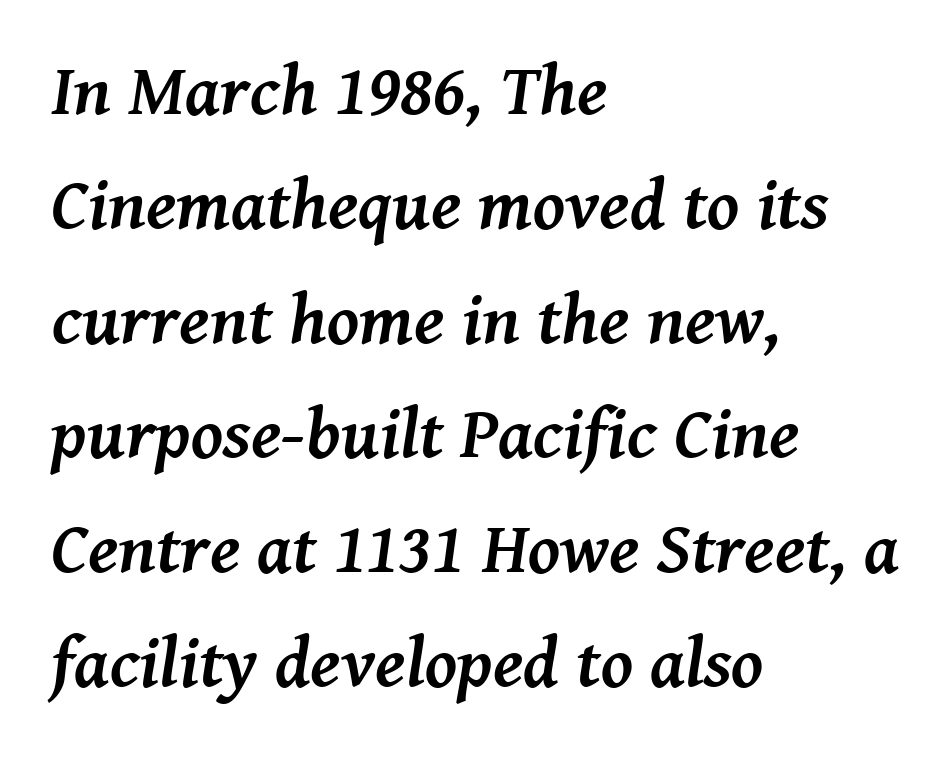
Q: Is the text bold? A: Yes.
Q: Is the text italic (slanted)? A: Yes, it leans right by about 8 degrees.
Q: Is the typeface a serif or a sans-serif typeface? A: Serif.
Q: Is the text underlined? A: No.
Q: How is the paragraph aligned? A: Left-aligned.
Q: Is the spacing between letters normal or unusually wide? A: Normal.
Q: Is the spacing between lines tight, normal or loose? A: Normal.
Q: Width (condensed, normal, or wide)? A: Normal.
Q: Stroke contrast? A: Medium.
Q: x-height? A: Medium.
Q: Monospaced? A: No.
